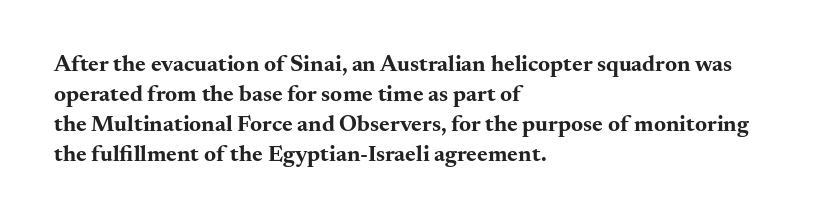
Q: Is the text bold? A: Yes.
Q: Is the text italic (slanted)? A: No, it is upright.
Q: Is the text underlined? A: No.
Q: How is the paragraph aligned? A: Left-aligned.
Q: Is the spacing between letters normal or unusually wide? A: Normal.
Q: Is the spacing between lines tight, normal or loose? A: Normal.
